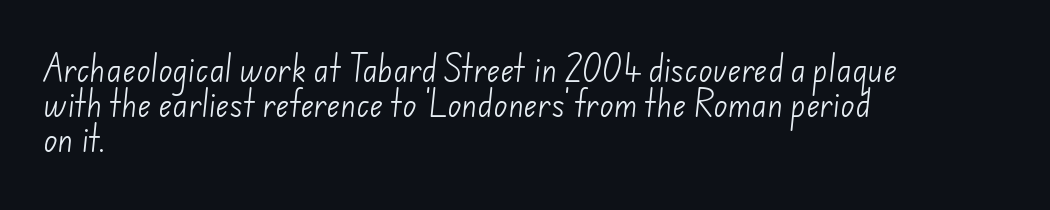
Q: Is the text bold? A: No.
Q: Is the typeface a serif or a sans-serif typeface? A: Sans-serif.
Q: Is the text underlined? A: No.
Q: How is the paragraph aligned? A: Left-aligned.
Q: Is the spacing between letters normal or unusually wide? A: Normal.
Q: Width (condensed, normal, or wide)? A: Normal.
Q: Stroke contrast? A: Low.
Q: x-height? A: Small.
Q: Monospaced? A: No.
